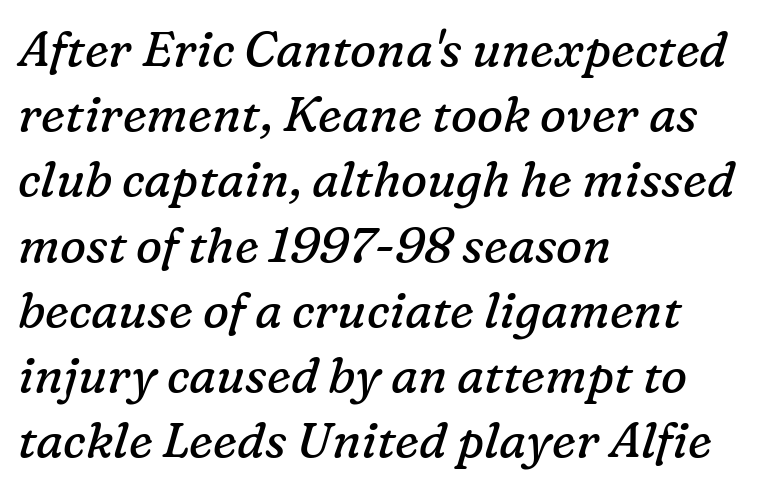
Q: Is the text bold? A: No.
Q: Is the text italic (slanted)? A: Yes, it leans right by about 16 degrees.
Q: Is the typeface a serif or a sans-serif typeface? A: Serif.
Q: Is the text underlined? A: No.
Q: How is the paragraph aligned? A: Left-aligned.
Q: Is the spacing between letters normal or unusually wide? A: Normal.
Q: Is the spacing between lines tight, normal or loose? A: Normal.
Q: Width (condensed, normal, or wide)? A: Normal.
Q: Stroke contrast? A: Low.
Q: x-height? A: Medium.
Q: Monospaced? A: No.
